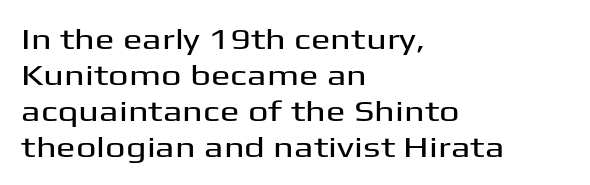
Q: Is the text italic (slanted)? A: No, it is upright.
Q: Is the typeface a serif or a sans-serif typeface? A: Sans-serif.
Q: Is the text underlined? A: No.
Q: How is the paragraph aligned? A: Left-aligned.
Q: Is the spacing between letters normal or unusually wide? A: Normal.
Q: Width (condensed, normal, or wide)? A: Wide.
Q: Stroke contrast? A: Medium.
Q: x-height? A: Medium.
Q: Monospaced? A: No.
